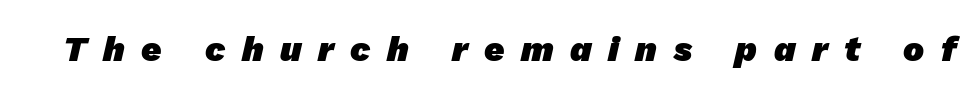
Q: Is the text bold? A: Yes.
Q: Is the typeface a serif or a sans-serif typeface? A: Sans-serif.
Q: Is the text underlined? A: No.
Q: Is the spacing between letters normal or unusually wide? A: Unusually wide.
Q: Width (condensed, normal, or wide)? A: Normal.
Q: Stroke contrast? A: Low.
Q: x-height? A: Medium.
Q: Monospaced? A: No.
